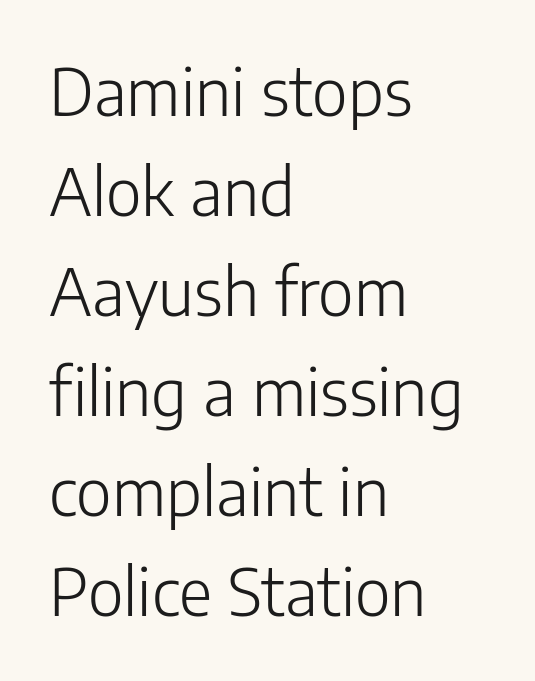
Only glyphs here, with clear space below each row. Compared with typical body copy, the letter spacing here is the same. When letters stand straight like this, we call the style roman or upright. One glance says typical: line gaps are just what's usual.
